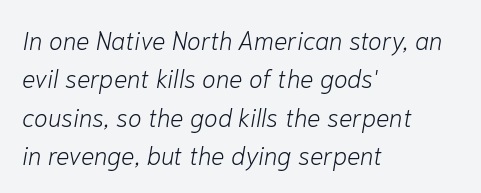
The gaps between neighbouring characters are ordinary and unremarkable. Line starts are locked; line ends wander. Vertical spacing — default. The whole block is typeset with a tilt.
